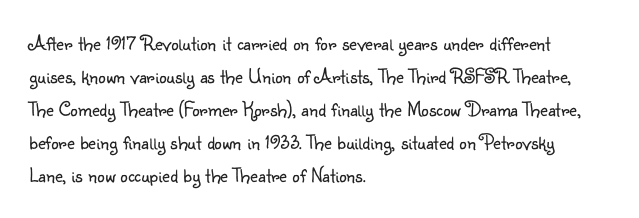
No italicization has been applied; the sample stays upright. This rendering features lettering with no underline. Summary of weight: not heavy and not bold. The typesetter chose a ragged-right arrangement here. The vertical gap from one line to the next is medium.
